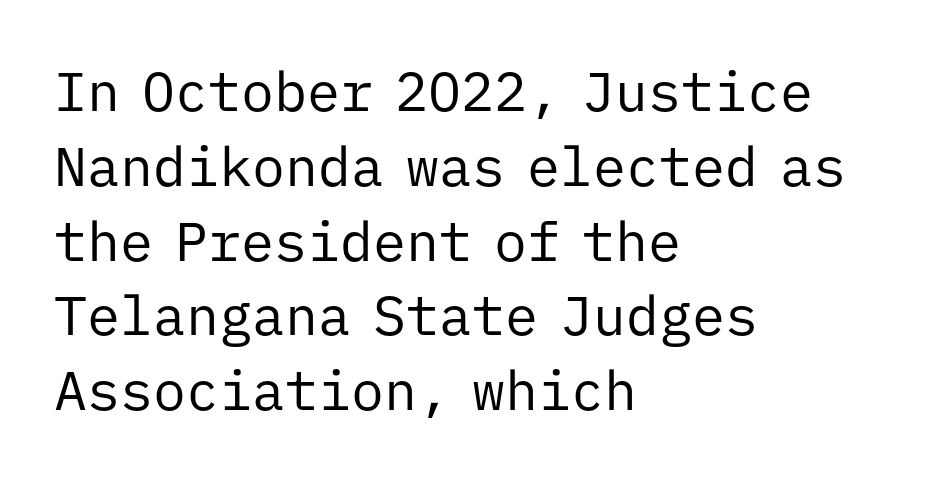
The image shows 55 px regular-weight sans-serif type, upright, monospaced; set left-aligned, normal line spacing (1.36x), normal letter spacing, not underlined; low stroke contrast and a medium x-height.
